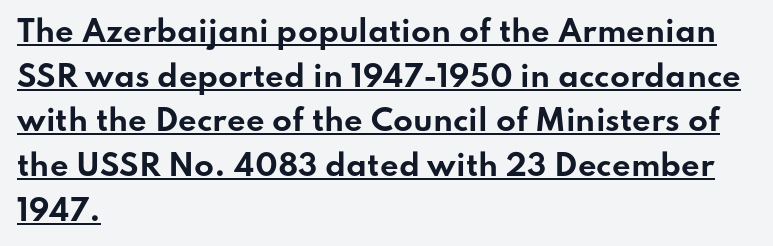
Q: Is the text bold? A: Yes.
Q: Is the text italic (slanted)? A: No, it is upright.
Q: Is the typeface a serif or a sans-serif typeface? A: Sans-serif.
Q: Is the text underlined? A: Yes.
Q: How is the paragraph aligned? A: Left-aligned.
Q: Is the spacing between letters normal or unusually wide? A: Normal.
Q: Is the spacing between lines tight, normal or loose? A: Normal.
Q: Width (condensed, normal, or wide)? A: Wide.
Q: Stroke contrast? A: Low.
Q: x-height? A: Small.
Q: Monospaced? A: No.
